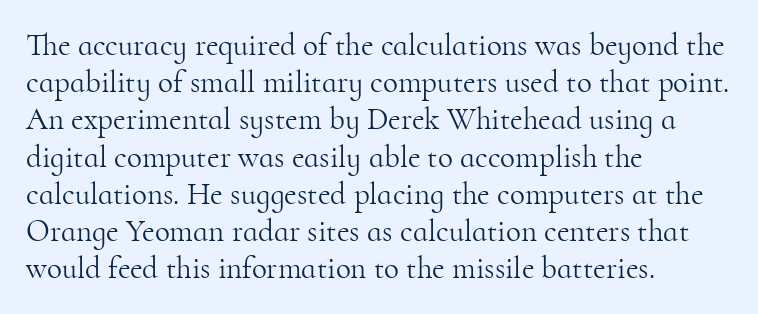
Do the characters align in a grid? No, the font is proportional. The typesetting does not lean heavy: it is not bold. The lines in this sample share a left origin and differ only in where they stop. The lettering stays uniformly vertical, giving the passage a roman look. The rendering shows small feet on the letterforms — a serif design. Inter-character spacing is left at the font's built-in metrics.
